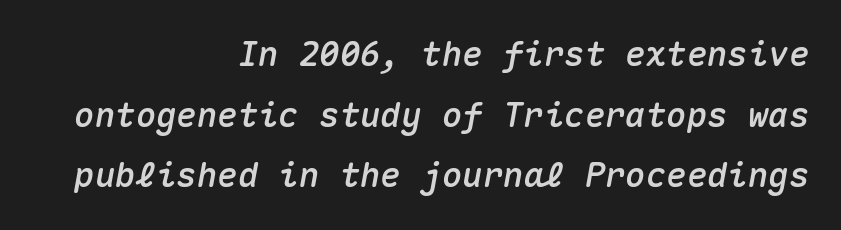
{"italic": "yes", "lean": "right", "slant_degrees": 10, "width": "normal", "stroke_contrast": "medium", "x_height": "medium", "monospaced": "yes", "underline": "no", "align": "right", "line_spacing_ratio": 1.78, "letter_spacing": "normal", "letter_spacing_em": 0.0, "glyph_px": 34}
